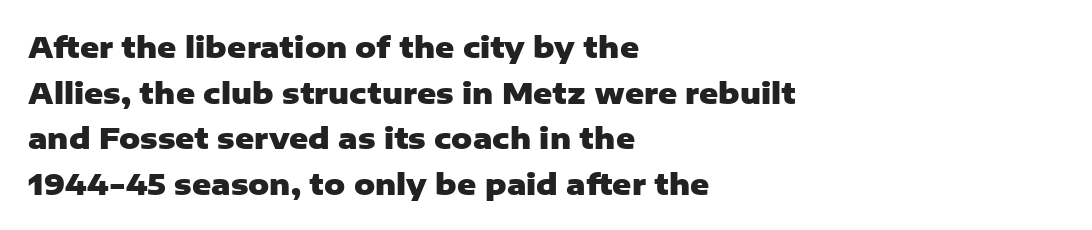
The image shows 29 px heavy sans-serif type, upright; set left-aligned, normal line spacing (1.57x), normal letter spacing, not underlined; low stroke contrast and a medium x-height.
